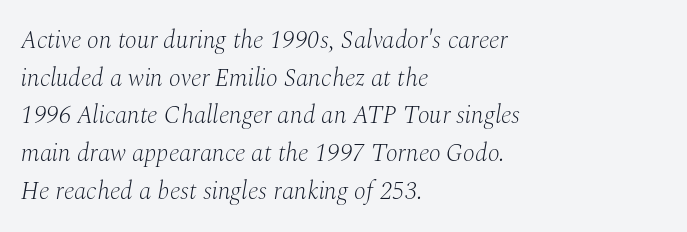
These glyphs show unthickened strokes, regular width or finer. Unmarked baselines from the first word to the last. Does the lettering tilt? It does — this is italic. The typesetter chose a ragged-right arrangement here.
